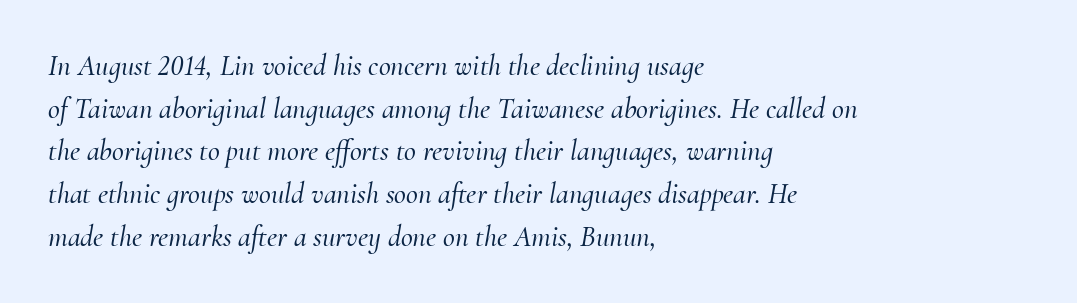
Q: Is the text italic (slanted)? A: Yes, it leans right by about 10 degrees.
Q: Is the typeface a serif or a sans-serif typeface? A: Serif.
Q: Is the text underlined? A: No.
Q: How is the paragraph aligned? A: Left-aligned.
Q: Is the spacing between letters normal or unusually wide? A: Normal.
Q: Is the spacing between lines tight, normal or loose? A: Normal.
Q: Width (condensed, normal, or wide)? A: Normal.
Q: Stroke contrast? A: Medium.
Q: x-height? A: Small.
Q: Monospaced? A: No.
